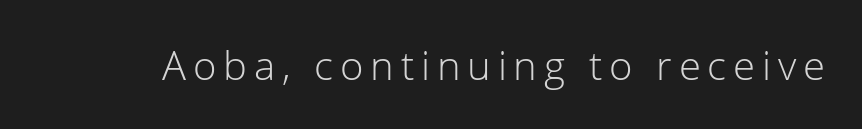
{"serif": "no", "italic": "no", "bold": "no", "weight": "light", "width": "normal", "stroke_contrast": "low", "x_height": "medium", "monospaced": "no", "underline": "no", "glyph_px": 40}
